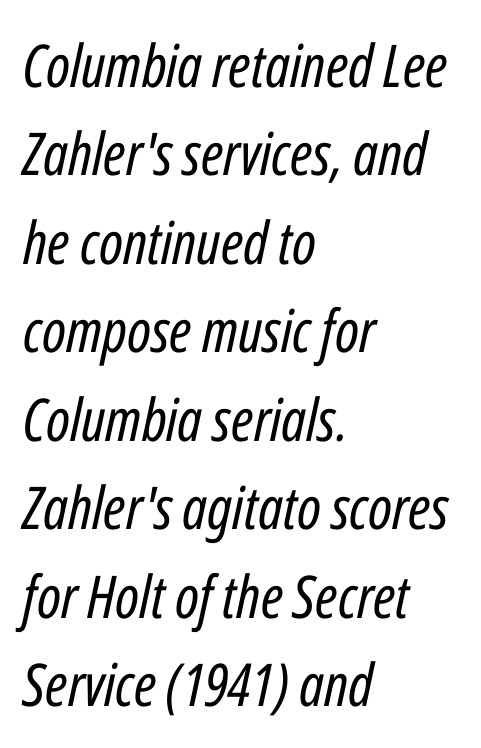
Q: Is the text bold? A: No.
Q: Is the text italic (slanted)? A: Yes, it leans right by about 12 degrees.
Q: Is the text underlined? A: No.
Q: How is the paragraph aligned? A: Left-aligned.
Q: Is the spacing between letters normal or unusually wide? A: Normal.
Q: Is the spacing between lines tight, normal or loose? A: Normal.
Q: Width (condensed, normal, or wide)? A: Condensed.
Q: Stroke contrast? A: Low.
Q: x-height? A: Medium.
Q: Monospaced? A: No.
